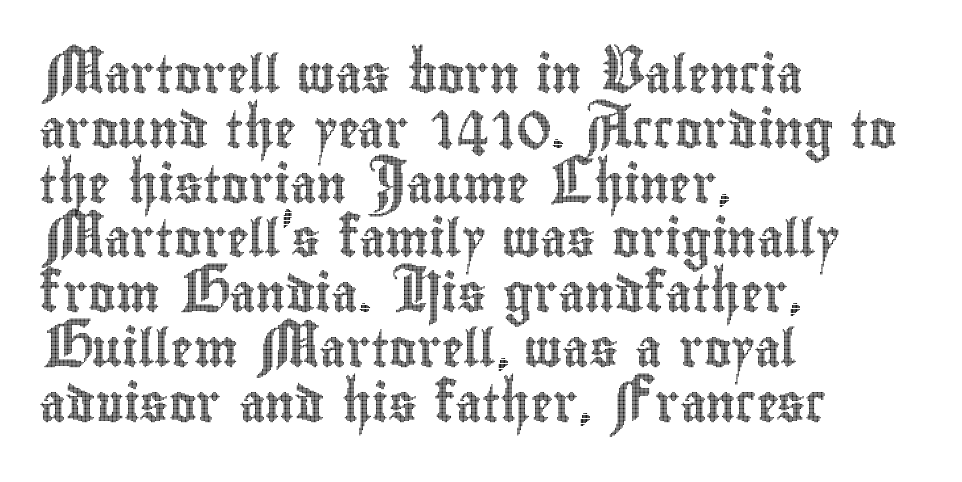
Q: Is the text italic (slanted)? A: No, it is upright.
Q: Is the text underlined? A: No.
Q: How is the paragraph aligned? A: Left-aligned.
Q: Is the spacing between letters normal or unusually wide? A: Normal.
Q: Is the spacing between lines tight, normal or loose? A: Normal.
Q: Width (condensed, normal, or wide)? A: Condensed.
Q: x-height? A: Small.
Q: Monospaced? A: No.
